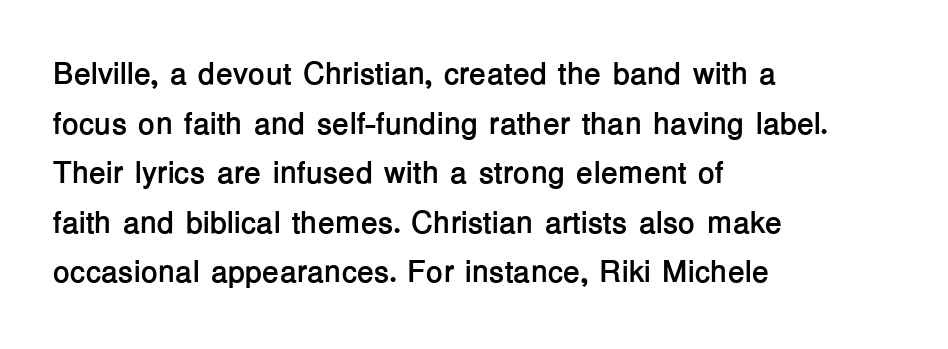
The image shows 31 px semibold sans-serif type, upright; set left-aligned, normal line spacing (1.6x), normal letter spacing, not underlined; low stroke contrast and a medium x-height.
